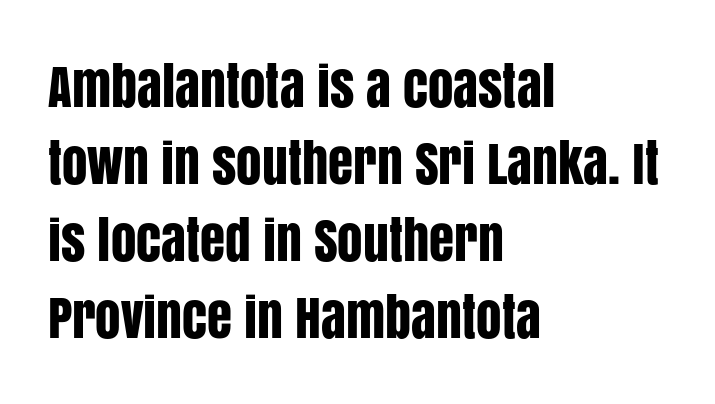
Do the characters align in a grid? No, the font is proportional. These lines stack with their left ends in a neat column. What kind of face is this? One without serifs — a sans. No word sits above an underline.
